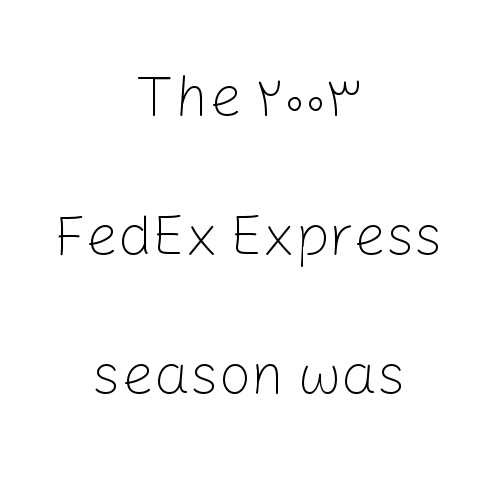
{"serif": "no", "italic": "no", "bold": "no", "weight": "light", "width": "normal", "stroke_contrast": "low", "x_height": "medium", "monospaced": "no", "underline": "no", "align": "center", "line_spacing": "loose", "line_spacing_ratio": 2.44, "letter_spacing": "normal", "letter_spacing_em": 0.0, "glyph_px": 57}
